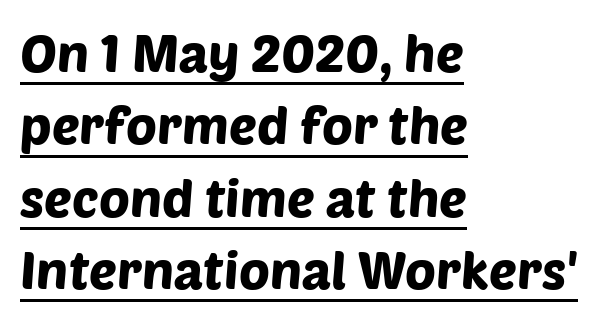
Note: no serifs on the glyphs. Notice how the passage keeps a crisp vertical edge on the left only. The face used here appears with an underline applied. Summary of vertical rhythm: regular, with standard interline spacing. Note the varied advance widths — an 'i' is clearly narrower than an 'm'. The horizontal fit of the characters is conventional and even.
